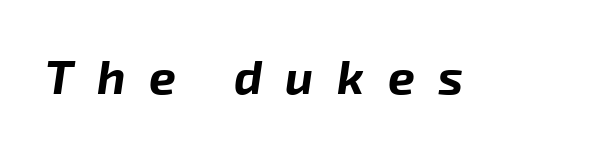
Rendered with sloped, italic letterforms. The horizontal fit of the characters is loose and conspicuously gappy. Think of a printed novel: that variable character pitch is what you see here. The words here are not underlined.
